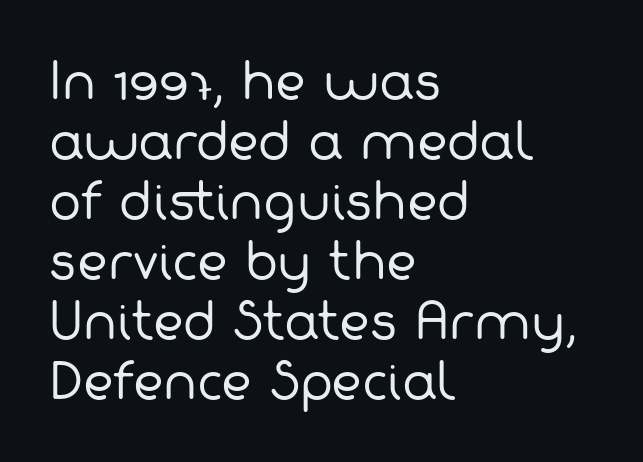
Regarding serifs, this sample does without them. The passage shown is not bold in any degree. Varying glyph widths throughout — classic text-font behaviour. This rendering uses left alignment, leaving the right contour irregular. A typesetter would call this zero additional tracking.
